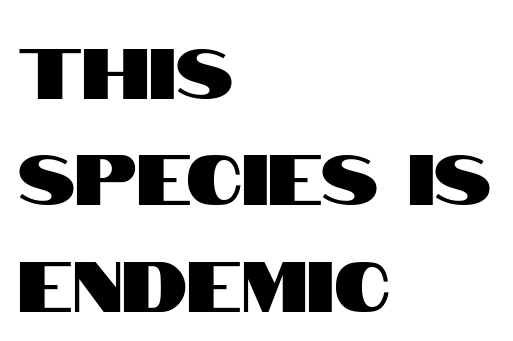
Q: Is the text italic (slanted)? A: No, it is upright.
Q: Is the typeface a serif or a sans-serif typeface? A: Sans-serif.
Q: Is the text underlined? A: No.
Q: How is the paragraph aligned? A: Left-aligned.
Q: Is the spacing between letters normal or unusually wide? A: Normal.
Q: Is the spacing between lines tight, normal or loose? A: Normal.
Q: Width (condensed, normal, or wide)? A: Condensed.
Q: Stroke contrast? A: High.
Q: x-height? A: Large.
Q: Monospaced? A: No.
